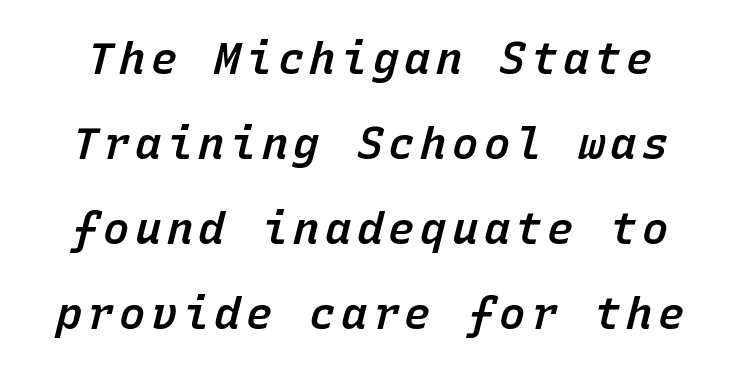
Q: Is the text bold? A: Semi-bold.
Q: Is the text italic (slanted)? A: Yes, it leans right by about 15 degrees.
Q: Is the text underlined? A: No.
Q: Is the spacing between lines tight, normal or loose? A: Loose.
Q: Width (condensed, normal, or wide)? A: Normal.
Q: Stroke contrast? A: Low.
Q: x-height? A: Medium.
Q: Monospaced? A: Yes.
